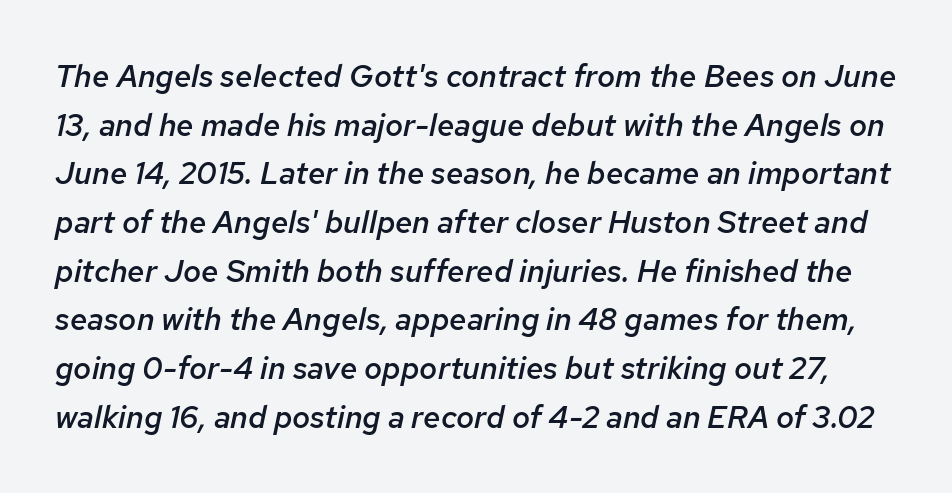
The image shows 31 px semibold type, italic (leaning right); set normal line spacing (1.57x), normal letter spacing, not underlined; low stroke contrast and a medium x-height.
